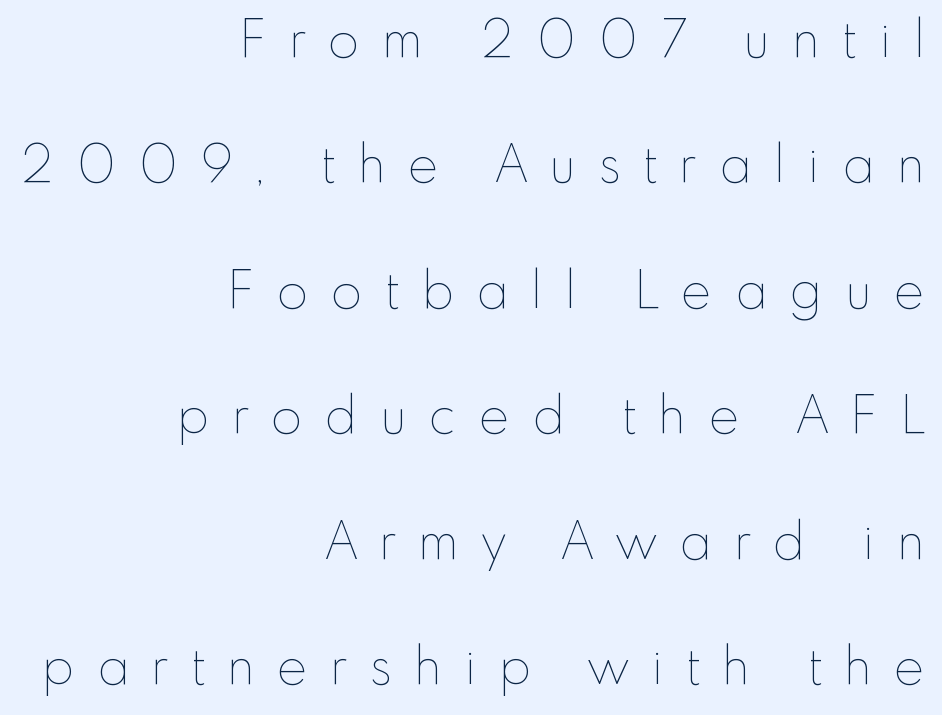
{"italic": "no", "bold": "no", "weight": "thin", "width": "normal", "stroke_contrast": "low", "x_height": "small", "monospaced": "no", "underline": "no", "align": "right", "line_spacing": "loose", "line_spacing_ratio": 2.46, "letter_spacing": "wide", "letter_spacing_em": 0.44, "glyph_px": 51}
